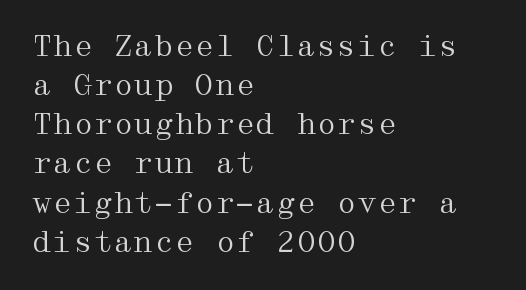
{"serif": "yes", "italic": "no", "bold": "no", "weight": "regular", "width": "wide", "stroke_contrast": "medium", "x_height": "medium", "underline": "no", "align": "left", "line_spacing": "normal", "line_spacing_ratio": 1.35, "letter_spacing": "normal", "letter_spacing_em": 0.0, "glyph_px": 29}
